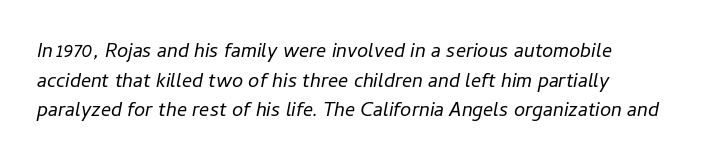
{"italic": "yes", "lean": "right", "slant_degrees": 11, "bold": "no", "underline": "no", "line_spacing": "normal", "line_spacing_ratio": 1.48, "letter_spacing": "normal", "letter_spacing_em": 0.0, "glyph_px": 20}
